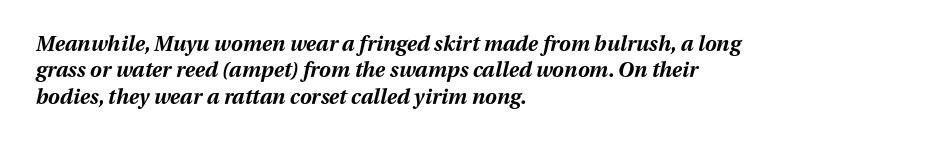
Look at the tracking — it's just the regular setting, nothing added. Reading down the block, your eye returns to a fixed left position each line. An italicized treatment has been applied to the whole sample. Chunky letters — that's bold for sure. Leading: standard.
